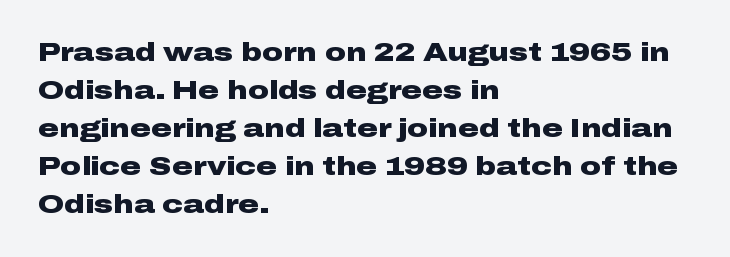
Q: Is the text bold? A: Yes.
Q: Is the text italic (slanted)? A: No, it is upright.
Q: Is the text underlined? A: No.
Q: How is the paragraph aligned? A: Left-aligned.
Q: Is the spacing between letters normal or unusually wide? A: Normal.
Q: Is the spacing between lines tight, normal or loose? A: Normal.
